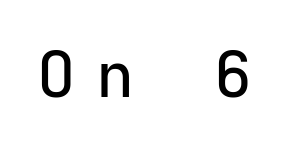
The image shows 64 px sans-serif type, upright, monospaced; set unusually wide letter spacing (+0.32 em), not underlined; low stroke contrast and a medium x-height.
